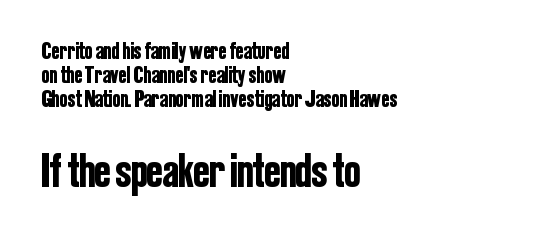
Q: Is the text italic (slanted)? A: No, it is upright.
Q: Is the typeface a serif or a sans-serif typeface? A: Sans-serif.
Q: Is the text underlined? A: No.
Q: How is the paragraph aligned? A: Left-aligned.
Q: Is the spacing between letters normal or unusually wide? A: Normal.
Q: Is the spacing between lines tight, normal or loose? A: Tight.
Q: Which block of text is set in a larger size, the first (top) or the second (bottom)? A: The second (bottom) one.
Q: Width (condensed, normal, or wide)? A: Condensed.
Q: Stroke contrast? A: Low.
Q: x-height? A: Medium.
Q: Monospaced? A: No.
